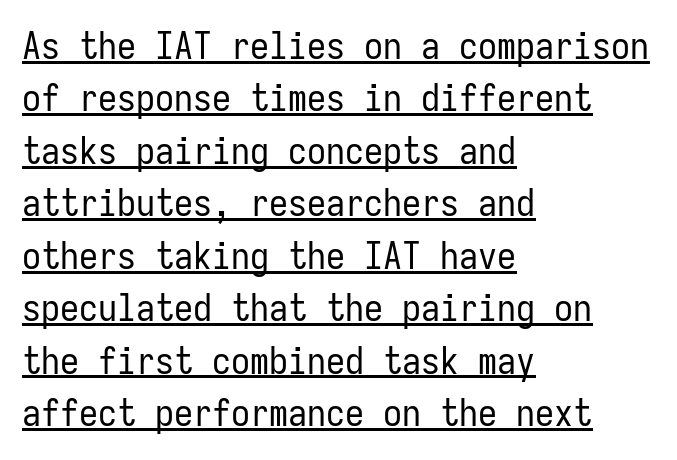
{"serif": "no", "italic": "no", "bold": "no", "weight": "regular", "width": "condensed", "stroke_contrast": "low", "x_height": "medium", "monospaced": "yes", "underline": "yes", "align": "left", "line_spacing": "normal", "line_spacing_ratio": 1.38, "letter_spacing": "normal", "letter_spacing_em": 0.0, "glyph_px": 38}
